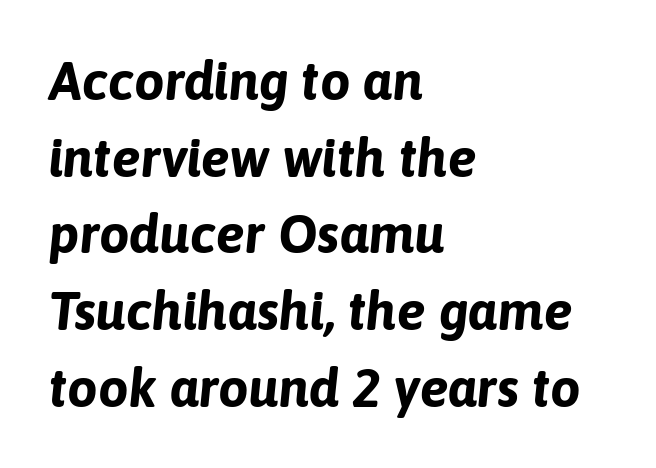
The image shows 54 px bold type, italic (leaning right); set left-aligned, normal line spacing (1.42x), normal letter spacing, not underlined; low stroke contrast and a medium x-height.
